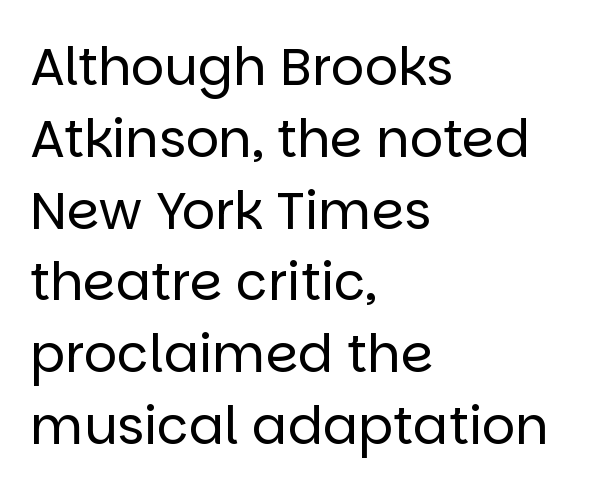
Vertical spacing — default. Observe the ordinary spacing: letters are neighbours, not strangers. Unlike a traditional serif, this face leaves its strokes unadorned. Proportional: the letters do not fall into vertical columns. You can tell it's not italic because the verticals are truly vertical. The typesetter chose a ragged-right arrangement here.
